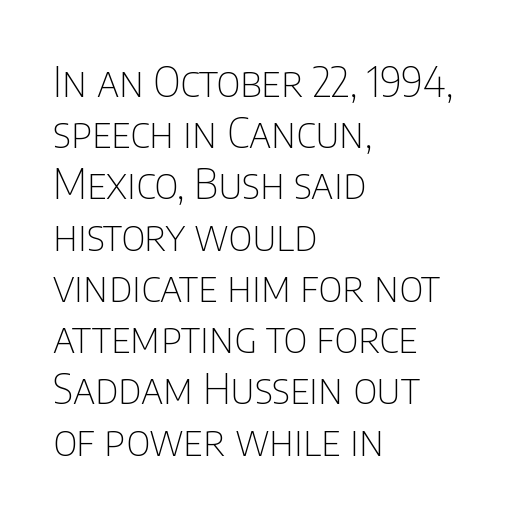
Q: Is the text bold? A: No.
Q: Is the text italic (slanted)? A: No, it is upright.
Q: Is the typeface a serif or a sans-serif typeface? A: Sans-serif.
Q: Is the text underlined? A: No.
Q: How is the paragraph aligned? A: Left-aligned.
Q: Is the spacing between letters normal or unusually wide? A: Normal.
Q: Width (condensed, normal, or wide)? A: Condensed.
Q: Stroke contrast? A: Low.
Q: x-height? A: Large.
Q: Monospaced? A: No.
